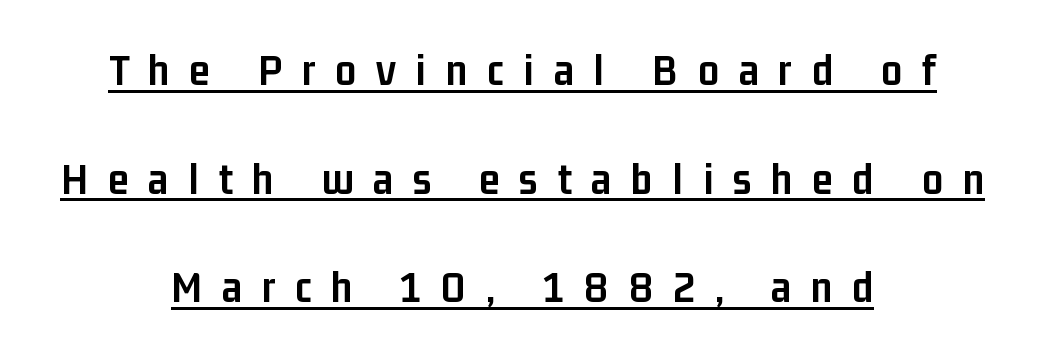
The image shows 46 px semibold, condensed sans-serif type, upright; set centered, loose line spacing (2.36x), unusually wide letter spacing (+0.43 em), underlined; low stroke contrast and a medium x-height.
